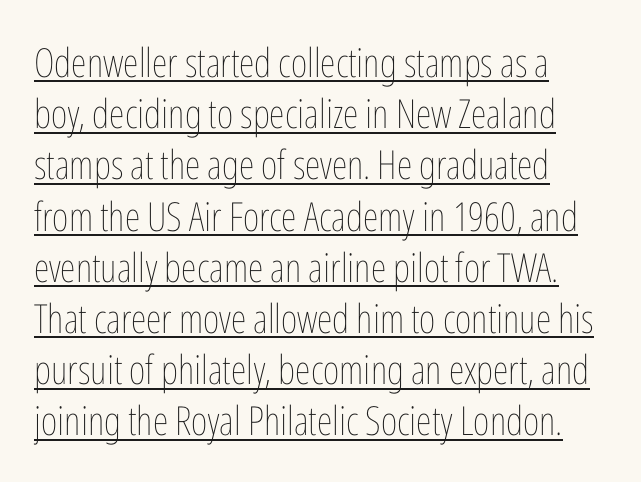
{"italic": "no", "bold": "no", "weight": "thin", "width": "condensed", "stroke_contrast": "low", "x_height": "medium", "monospaced": "no", "underline": "yes", "align": "left", "line_spacing": "normal", "line_spacing_ratio": 1.28, "letter_spacing": "normal", "letter_spacing_em": 0.0, "glyph_px": 40}
